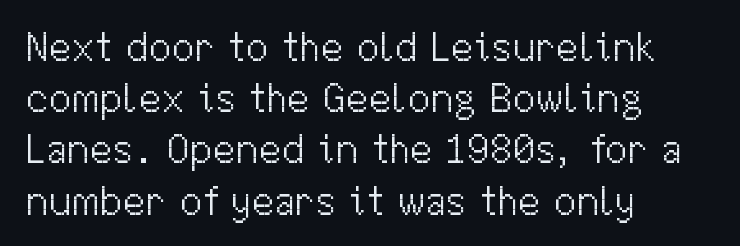
Q: Is the text bold? A: No.
Q: Is the text italic (slanted)? A: No, it is upright.
Q: Is the typeface a serif or a sans-serif typeface? A: Sans-serif.
Q: Is the text underlined? A: No.
Q: How is the paragraph aligned? A: Left-aligned.
Q: Is the spacing between letters normal or unusually wide? A: Normal.
Q: Is the spacing between lines tight, normal or loose? A: Normal.
Q: Width (condensed, normal, or wide)? A: Normal.
Q: Stroke contrast? A: Medium.
Q: x-height? A: Medium.
Q: Monospaced? A: No.
